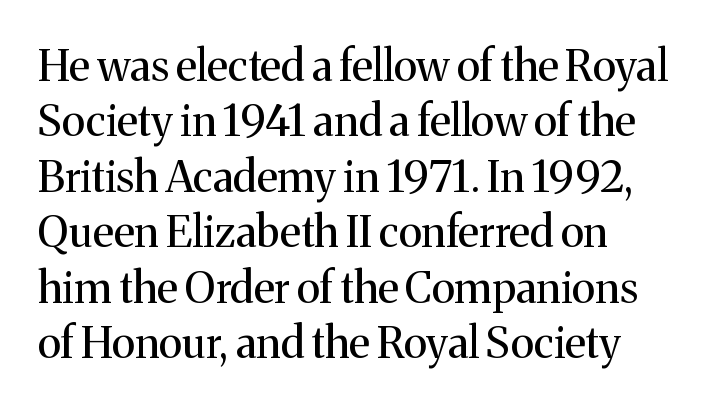
{"serif": "yes", "italic": "no", "bold": "no", "weight": "regular", "width": "normal", "stroke_contrast": "medium", "x_height": "medium", "monospaced": "no", "underline": "no", "line_spacing": "normal", "line_spacing_ratio": 1.29, "letter_spacing": "normal", "letter_spacing_em": 0.0, "glyph_px": 43}
